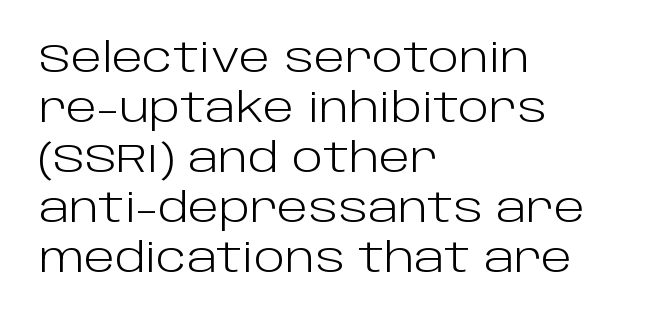
The image shows 41 px light sans-serif type, upright; set left-aligned, line spacing 1.22x, normal letter spacing, not underlined; low stroke contrast and a large x-height.
